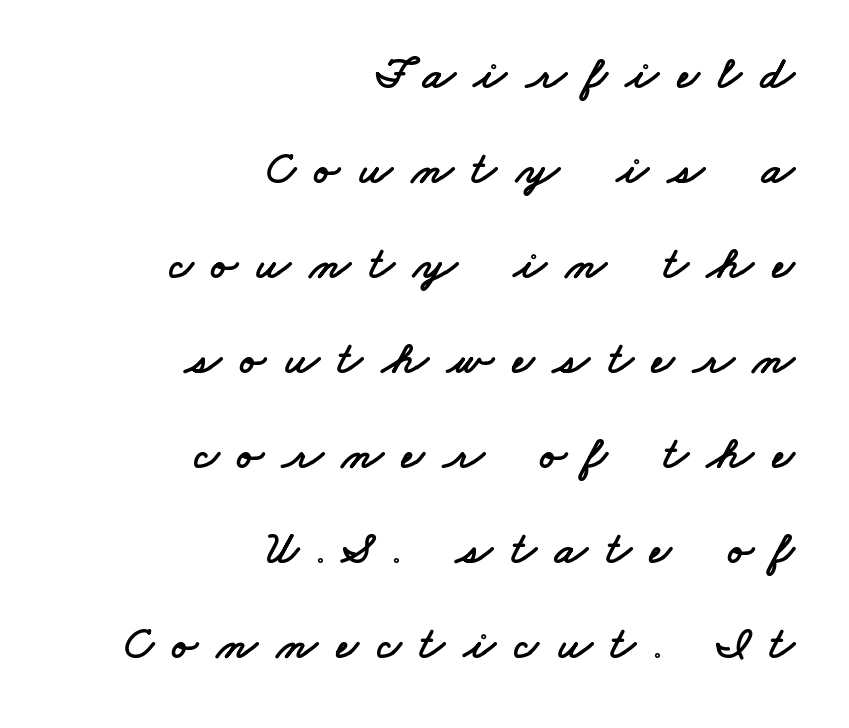
Q: Is the typeface a serif or a sans-serif typeface? A: Sans-serif.
Q: Is the text underlined? A: No.
Q: How is the paragraph aligned? A: Right-aligned.
Q: Is the spacing between letters normal or unusually wide? A: Unusually wide.
Q: Is the spacing between lines tight, normal or loose? A: Loose.
Q: Width (condensed, normal, or wide)? A: Wide.
Q: Stroke contrast? A: Low.
Q: x-height? A: Small.
Q: Monospaced? A: No.
